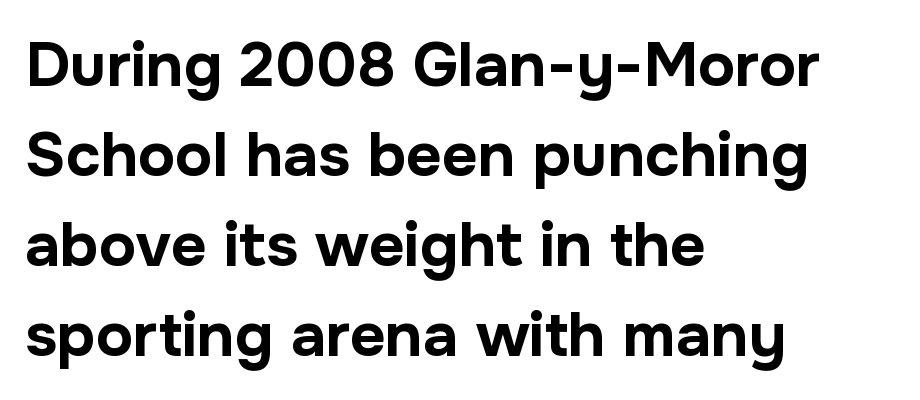
Q: Is the text bold? A: Yes.
Q: Is the text italic (slanted)? A: No, it is upright.
Q: Is the typeface a serif or a sans-serif typeface? A: Sans-serif.
Q: Is the text underlined? A: No.
Q: How is the paragraph aligned? A: Left-aligned.
Q: Is the spacing between letters normal or unusually wide? A: Normal.
Q: Is the spacing between lines tight, normal or loose? A: Normal.
Q: Width (condensed, normal, or wide)? A: Normal.
Q: Stroke contrast? A: Low.
Q: x-height? A: Medium.
Q: Monospaced? A: No.
